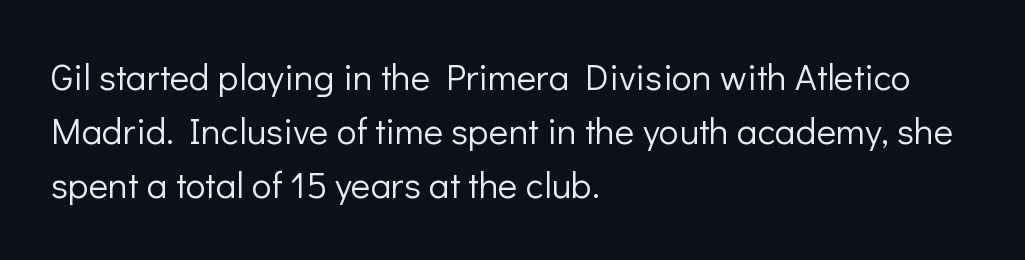
{"serif": "no", "italic": "no", "bold": "no", "weight": "light", "width": "normal", "stroke_contrast": "low", "x_height": "medium", "monospaced": "no", "underline": "no", "align": "left", "line_spacing": "normal", "line_spacing_ratio": 1.46, "letter_spacing": "normal", "letter_spacing_em": 0.0, "glyph_px": 37}
